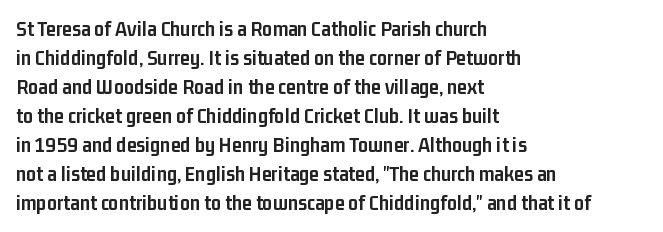
I'd describe the lettering as bold — thick and assertive. Line starts are locked; line ends wander. Nope, not italic — everything's standing straight. Only glyphs here, with clear space below each row.
